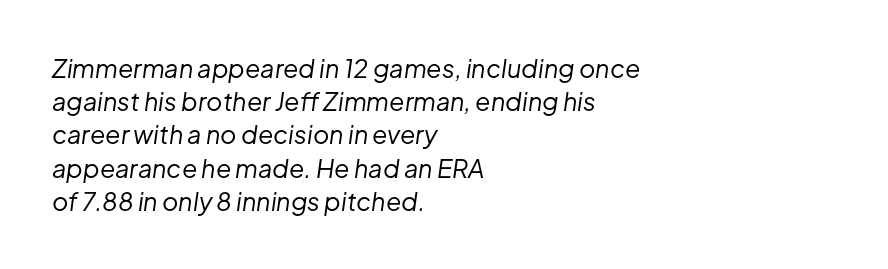
The image shows 25 px text type, italic (leaning right); set left-aligned, normal line spacing (1.33x), normal letter spacing, not underlined.
